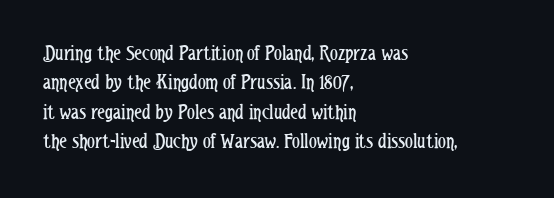
{"italic": "no", "bold": "no", "underline": "no", "align": "left", "line_spacing": "normal", "line_spacing_ratio": 1.34, "letter_spacing": "normal", "letter_spacing_em": 0.0, "glyph_px": 22}
